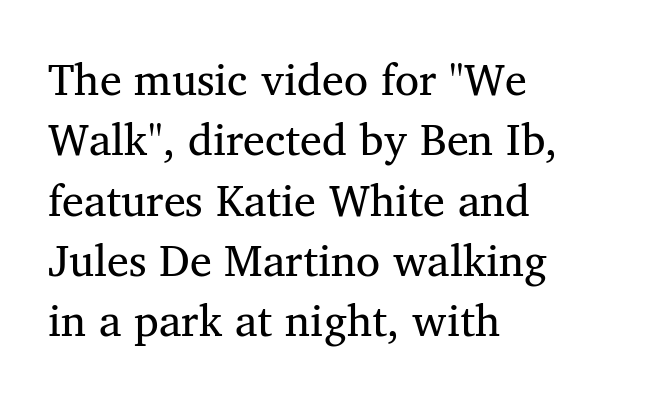
You could call the tracking neutral — neither tight nor loose. The passage shown is typeset with a serif family. Clear beneath every line of the passage. Think of a printed novel: that variable character pitch is what you see here. Is there much room between lines? A standard amount, neither cramped nor airy. Reading down the block, your eye returns to a fixed left position each line.
